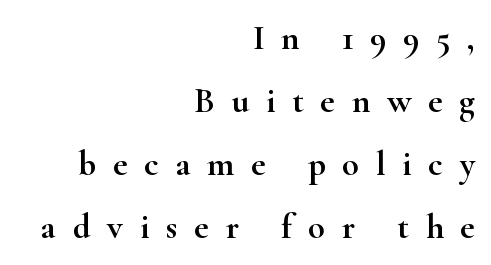
Type without underlining. You can tell it's not italic because the verticals are truly vertical. One-word summary of the alignment: right. The characters display serif detailing at their extremities. Tracking here is generous; glyphs stand well apart from one another. This sample has the flowing, uneven cadence of proportional lettering.
